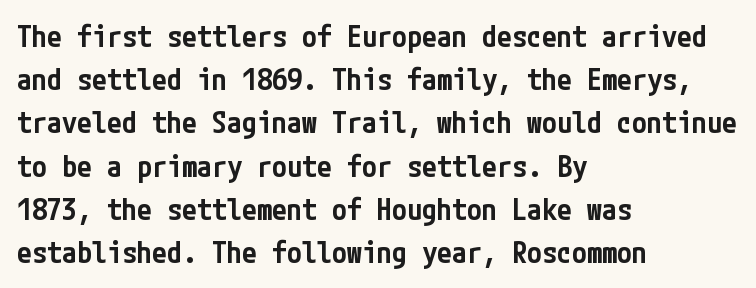
{"serif": "no", "italic": "no", "bold": "semi", "weight": "semibold", "width": "condensed", "stroke_contrast": "low", "x_height": "medium", "underline": "no", "align": "left", "line_spacing": "normal", "line_spacing_ratio": 1.44, "letter_spacing": "normal", "letter_spacing_em": 0.0, "glyph_px": 30}
